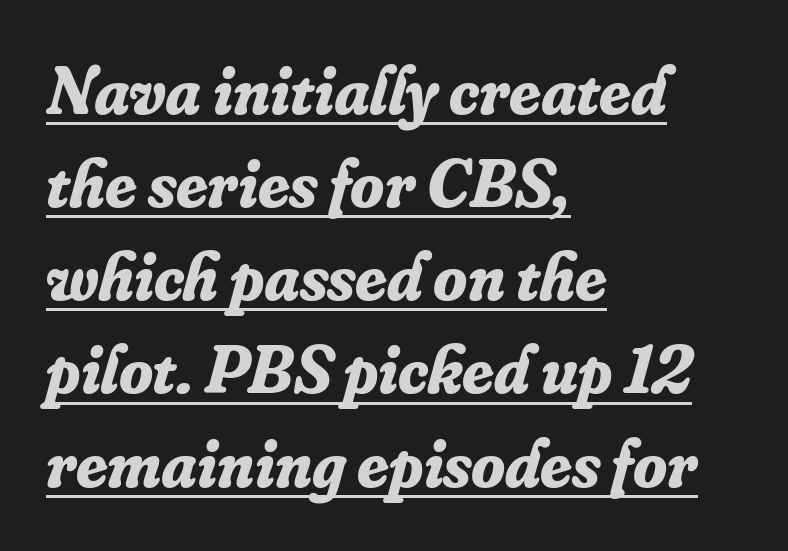
The image shows 69 px bold serif type, italic (leaning right); set left-aligned, normal line spacing (1.35x), normal letter spacing, underlined; low stroke contrast and a small x-height.
